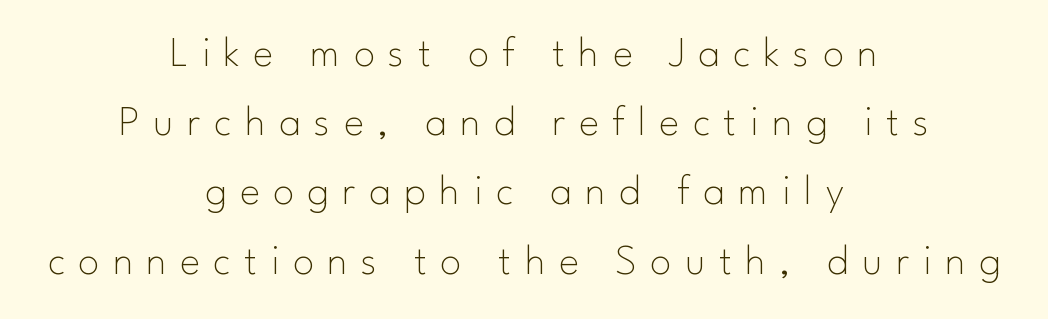
Q: Is the text bold? A: No.
Q: Is the text italic (slanted)? A: No, it is upright.
Q: Is the typeface a serif or a sans-serif typeface? A: Sans-serif.
Q: Is the text underlined? A: No.
Q: How is the paragraph aligned? A: Centered.
Q: Is the spacing between letters normal or unusually wide? A: Unusually wide.
Q: Is the spacing between lines tight, normal or loose? A: Normal.
Q: Width (condensed, normal, or wide)? A: Normal.
Q: Stroke contrast? A: Low.
Q: x-height? A: Small.
Q: Monospaced? A: No.
